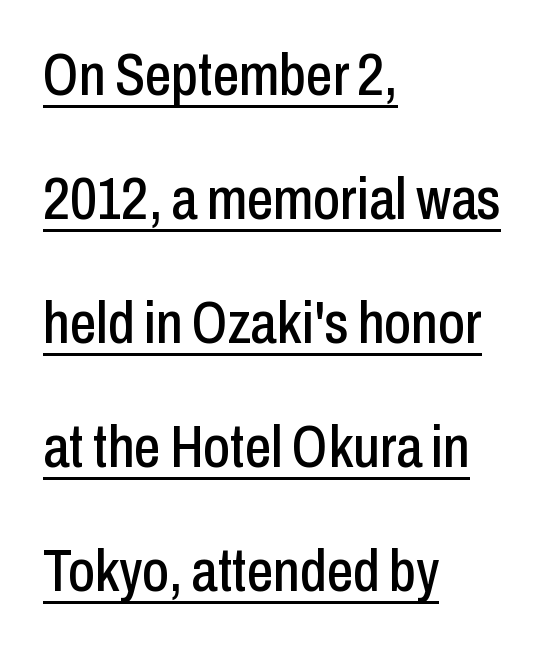
{"serif": "no", "italic": "no", "width": "condensed", "stroke_contrast": "low", "x_height": "medium", "monospaced": "no", "underline": "yes", "align": "left", "line_spacing": "loose", "line_spacing_ratio": 2.1, "letter_spacing": "normal", "letter_spacing_em": 0.0, "glyph_px": 59}
